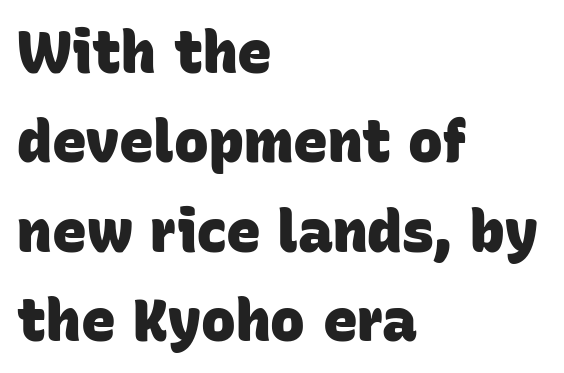
This sample is left-justified, so line endings fall wherever the words run out. Here the designer chose a conventional face with non-uniform glyph widths. Stroke terminals: plain, sans-serif. Characters follow at the spacing the type designer built in. Descenders hang freely into open space. In terms of weight, the rendering is a true, heavy bold.
